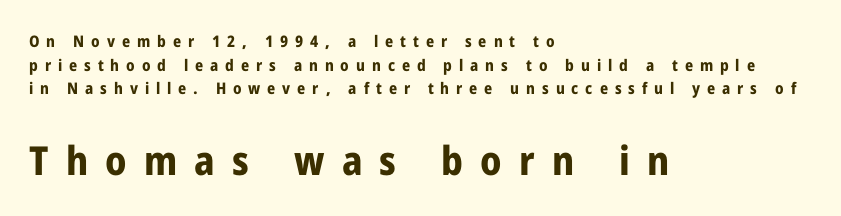
Students, note that the glyphs here are deliberately spaced far apart. The rendering anchors every line to the left-hand side. Note the varied advance widths — an 'i' is clearly narrower than an 'm'. Typesetter's note: full bold, strokes at maximum text heaviness. Notice how the stems are strictly vertical — no italics here.
